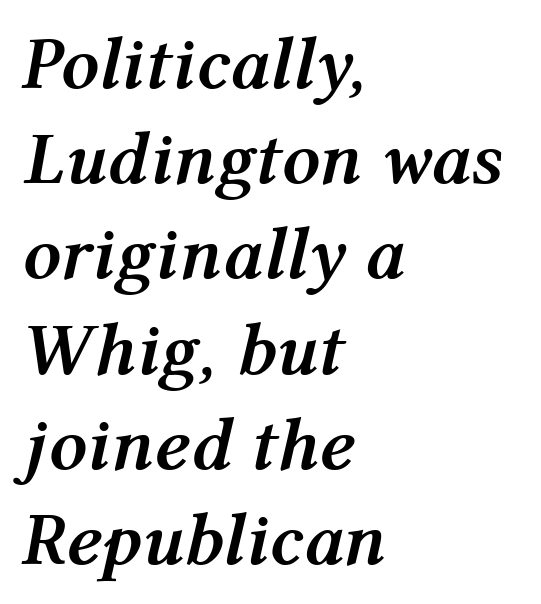
Q: Is the text bold? A: Yes.
Q: Is the text italic (slanted)? A: Yes, it leans right by about 12 degrees.
Q: Is the text underlined? A: No.
Q: How is the paragraph aligned? A: Left-aligned.
Q: Is the spacing between letters normal or unusually wide? A: Normal.
Q: Is the spacing between lines tight, normal or loose? A: Normal.
Q: Width (condensed, normal, or wide)? A: Normal.
Q: Stroke contrast? A: Medium.
Q: x-height? A: Medium.
Q: Monospaced? A: No.
